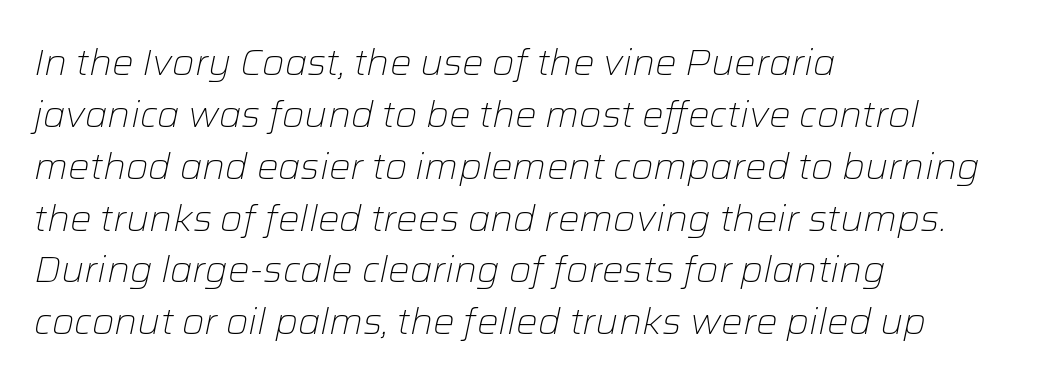
{"italic": "yes", "lean": "right", "slant_degrees": 12, "bold": "no", "weight": "light", "width": "normal", "stroke_contrast": "low", "x_height": "medium", "monospaced": "no", "underline": "no", "align": "left", "line_spacing": "normal", "line_spacing_ratio": 1.44, "letter_spacing": "normal", "letter_spacing_em": 0.0, "glyph_px": 36}
